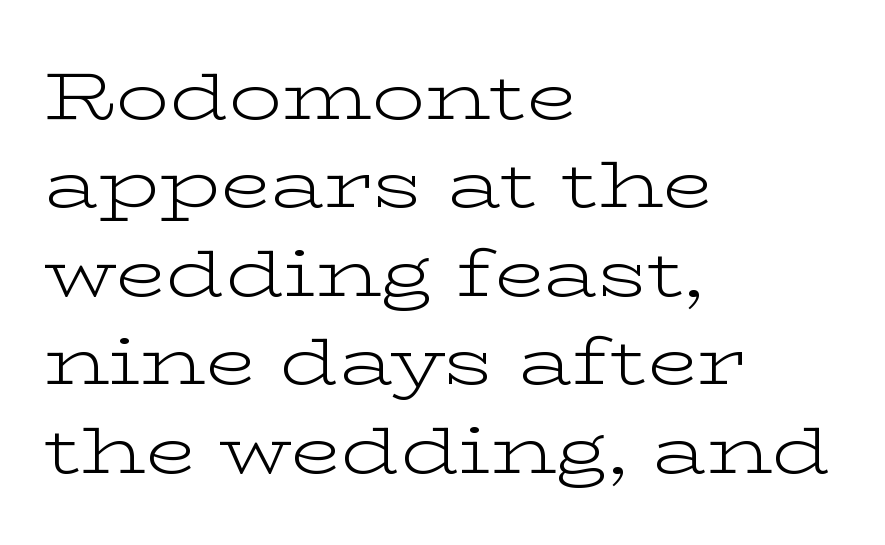
Line beginnings align vertically; line endings do not. In terms of leading, this rendering sits right in the middle. Vertical stems look standard width or narrower in stroke. In terms of posture, this sample is upright. These lines keep a tight, regular rhythm from letter to letter.
